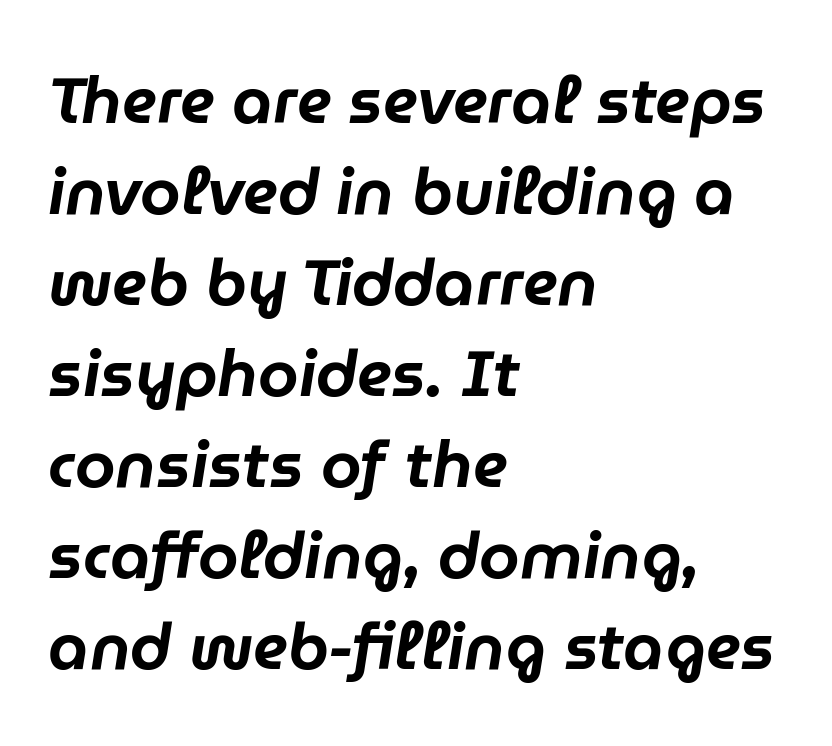
Q: Is the text italic (slanted)? A: Yes, it leans right by about 9 degrees.
Q: Is the text underlined? A: No.
Q: How is the paragraph aligned? A: Left-aligned.
Q: Is the spacing between letters normal or unusually wide? A: Normal.
Q: Is the spacing between lines tight, normal or loose? A: Normal.
Q: Width (condensed, normal, or wide)? A: Normal.
Q: Stroke contrast? A: Low.
Q: x-height? A: Medium.
Q: Monospaced? A: No.
